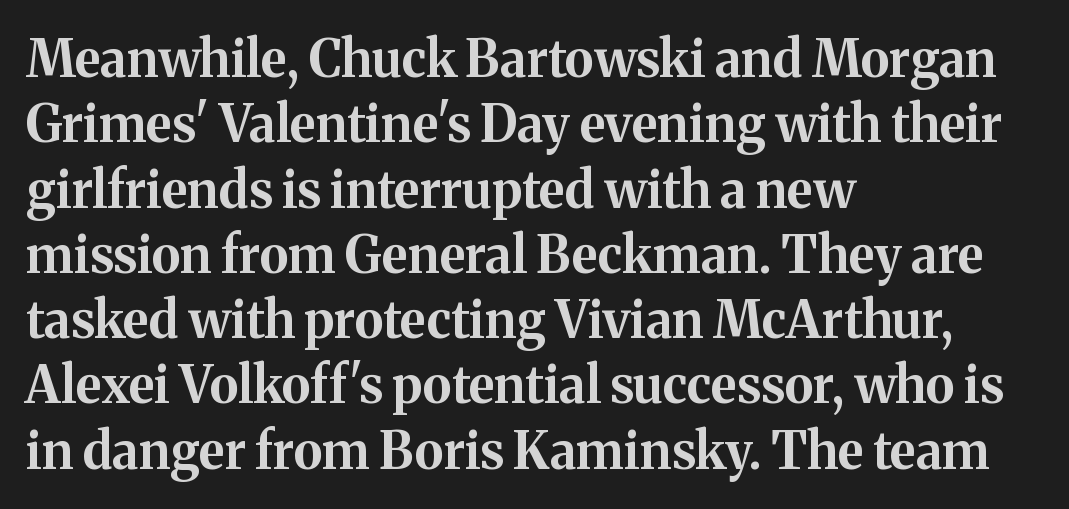
{"serif": "yes", "italic": "no", "bold": "yes", "weight": "bold", "width": "normal", "stroke_contrast": "medium", "x_height": "medium", "monospaced": "no", "underline": "no", "align": "left", "line_spacing": "normal", "line_spacing_ratio": 1.28, "letter_spacing": "normal", "letter_spacing_em": 0.0, "glyph_px": 51}
